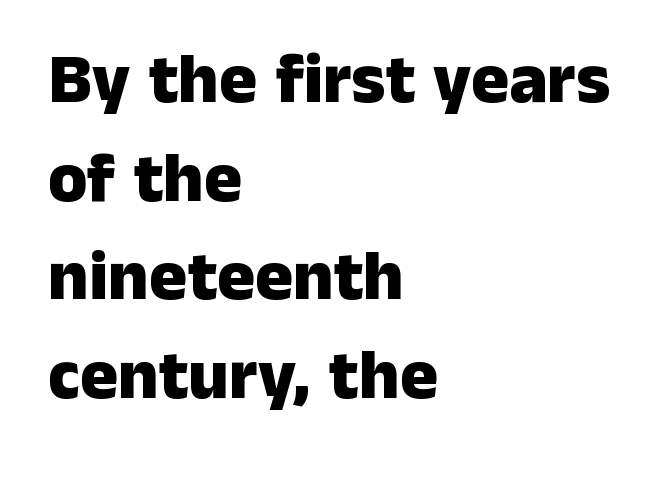
The image shows 71 px heavy sans-serif type, upright; set left-aligned, normal line spacing (1.39x), normal letter spacing, not underlined; low stroke contrast and a medium x-height.
